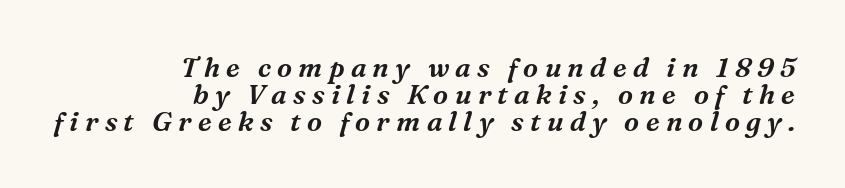
{"italic": "yes", "lean": "right", "slant_degrees": 16, "underline": "no", "align": "right", "line_spacing": "tight", "line_spacing_ratio": 1.0, "letter_spacing": "wide", "letter_spacing_em": 0.23, "glyph_px": 27}
